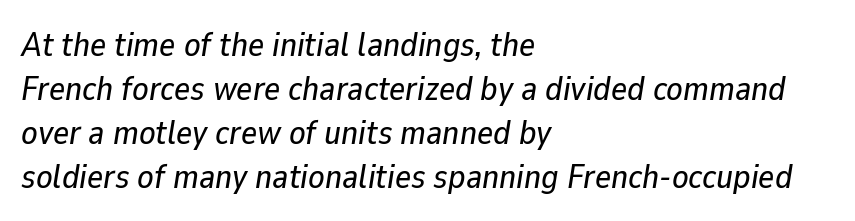
The passage shown is typed in a proportional face where columns would drift. Does the leading feel generous? No, just average. The passage shown leans; its letterforms are oblique. One-word summary of the alignment: left. Descenders hang freely into open space. Each word holds together tightly as a unit, with standard inter-letter gaps.
